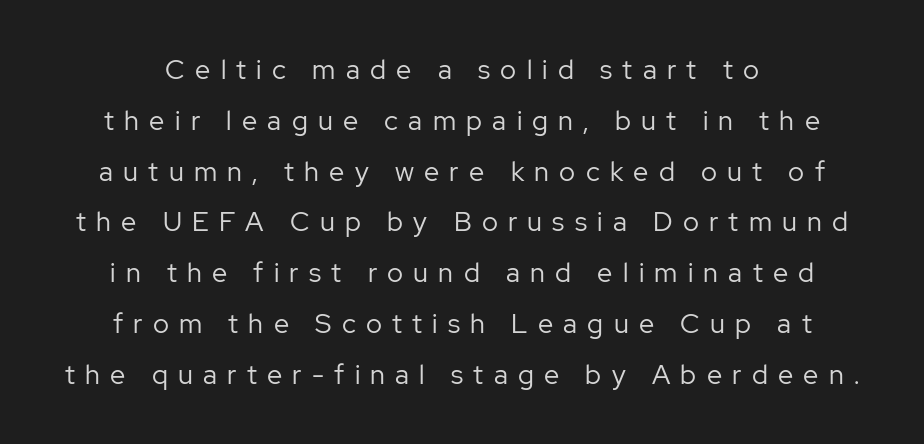
{"italic": "no", "bold": "no", "underline": "no", "line_spacing_ratio": 1.88, "letter_spacing": "wide", "letter_spacing_em": 0.38, "glyph_px": 27}
